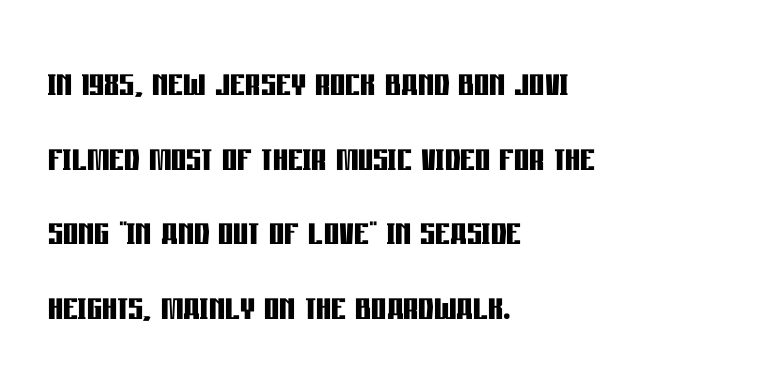
Q: Is the text bold? A: Yes.
Q: Is the text italic (slanted)? A: No, it is upright.
Q: Is the typeface a serif or a sans-serif typeface? A: Sans-serif.
Q: Is the text underlined? A: No.
Q: How is the paragraph aligned? A: Left-aligned.
Q: Is the spacing between letters normal or unusually wide? A: Normal.
Q: Is the spacing between lines tight, normal or loose? A: Normal.
Q: Width (condensed, normal, or wide)? A: Condensed.
Q: Stroke contrast? A: Low.
Q: x-height? A: Large.
Q: Monospaced? A: No.
